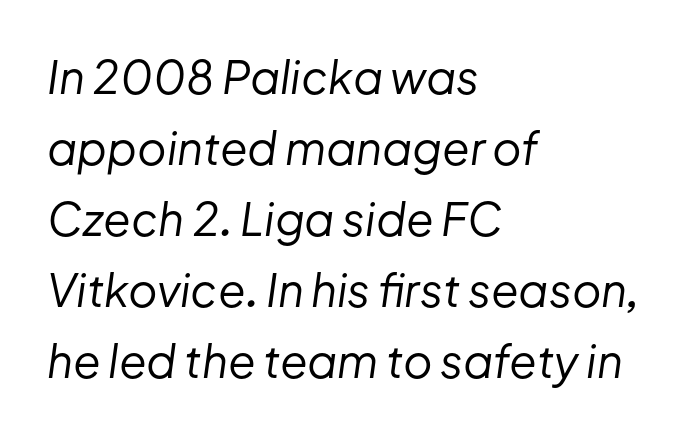
Q: Is the text bold? A: No.
Q: Is the text italic (slanted)? A: Yes, it leans right by about 8 degrees.
Q: Is the text underlined? A: No.
Q: How is the paragraph aligned? A: Left-aligned.
Q: Is the spacing between letters normal or unusually wide? A: Normal.
Q: Is the spacing between lines tight, normal or loose? A: Normal.
Q: Width (condensed, normal, or wide)? A: Normal.
Q: Stroke contrast? A: Low.
Q: x-height? A: Medium.
Q: Monospaced? A: No.
